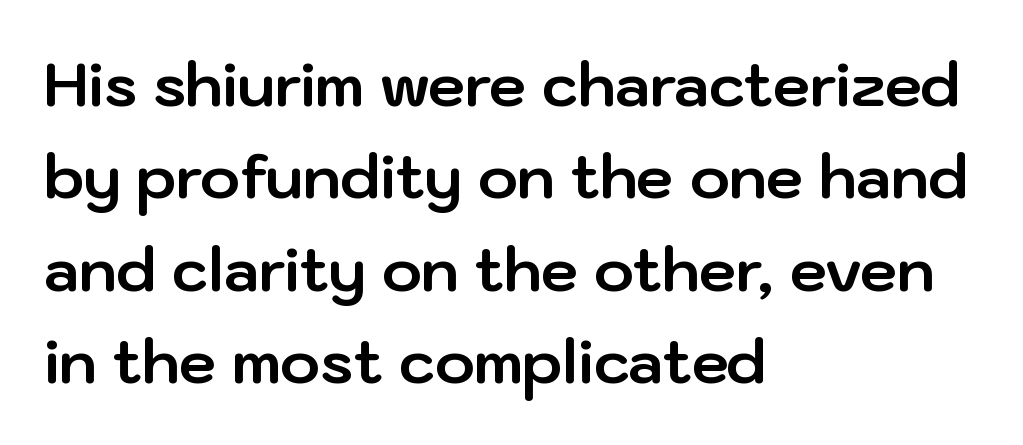
The image shows 60 px bold sans-serif type, upright; set left-aligned, normal line spacing (1.54x), normal letter spacing, not underlined; low stroke contrast and a medium x-height.
